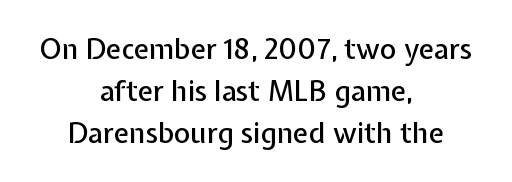
The compositor balanced each line on the midline. Only glyphs here, with clear space below each row. These lines sit exactly where default settings would place them. Each letter keeps its own natural width here, so spacing adapts to shape. The designer went with a sans here, leaving each stem footless. What stands out about the letter spacing? Nothing — it is the standard amount.
